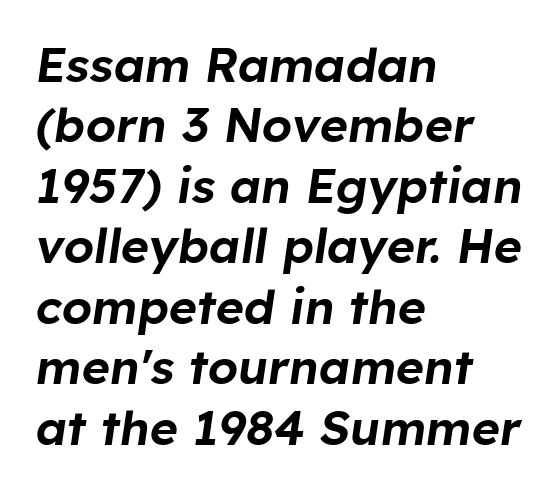
The image shows 48 px text type, italic (leaning right); set left-aligned, normal line spacing (1.26x), normal letter spacing, not underlined; low stroke contrast and a medium x-height.
